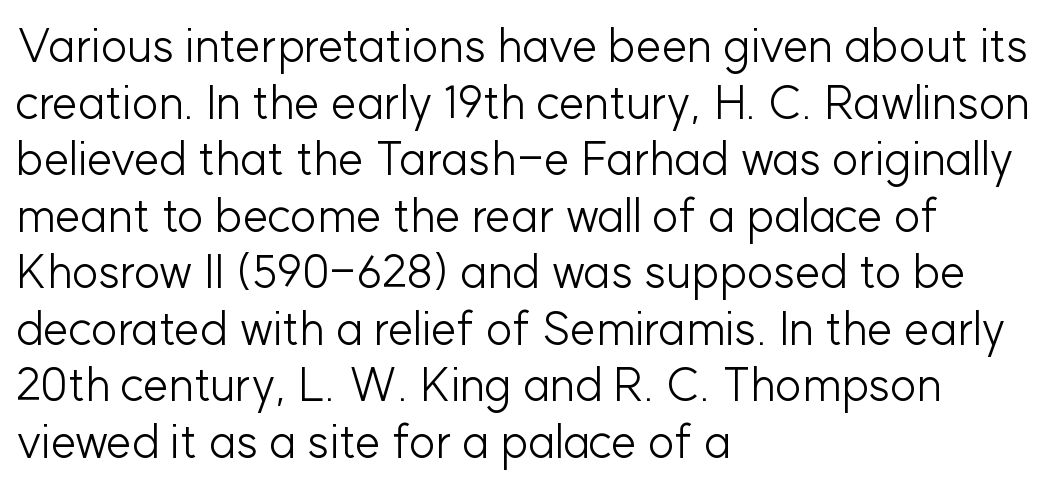
The image shows 46 px light sans-serif type, upright; set left-aligned, line spacing 1.23x, normal letter spacing, not underlined; low stroke contrast and a medium x-height.
